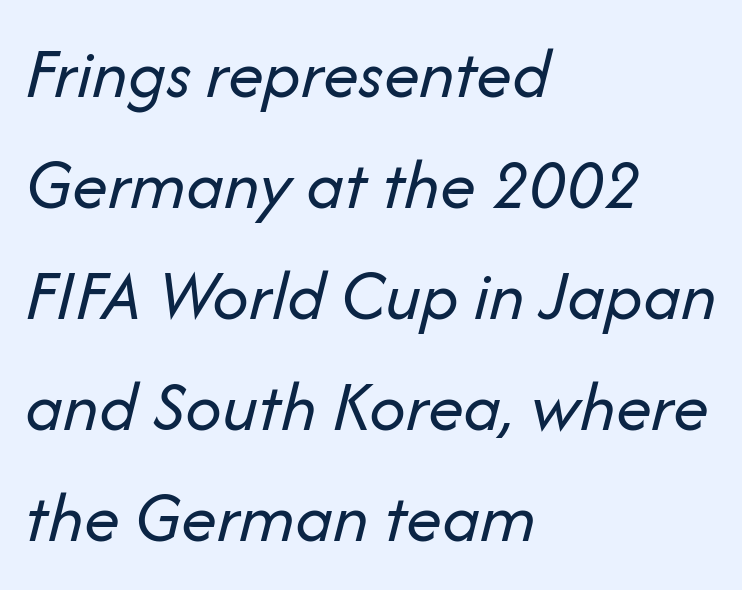
{"italic": "yes", "lean": "right", "slant_degrees": 14, "bold": "no", "weight": "regular", "width": "normal", "stroke_contrast": "low", "x_height": "medium", "monospaced": "no", "underline": "no", "align": "left", "line_spacing": "normal", "line_spacing_ratio": 1.54, "letter_spacing": "normal", "letter_spacing_em": 0.0, "glyph_px": 72}
